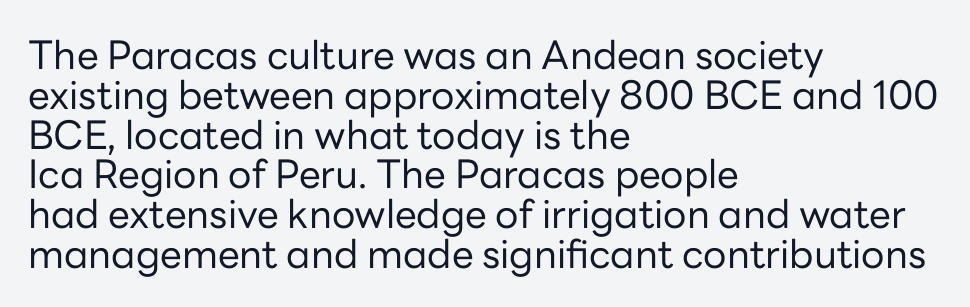
The image shows 39 px regular-weight sans-serif type, upright; set left-aligned, tight line spacing (1.02x), normal letter spacing, not underlined; low stroke contrast and a medium x-height.
